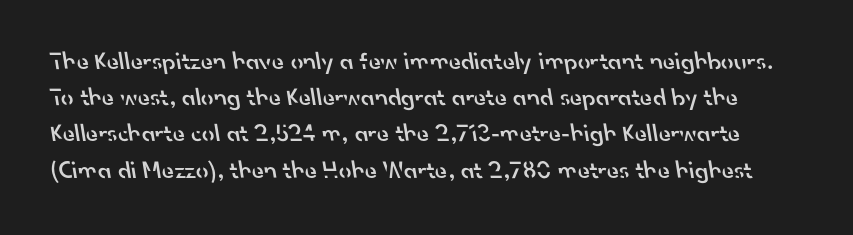
{"bold": "semi", "underline": "no", "line_spacing": "normal", "line_spacing_ratio": 1.45, "letter_spacing": "normal", "letter_spacing_em": 0.0, "glyph_px": 25}
